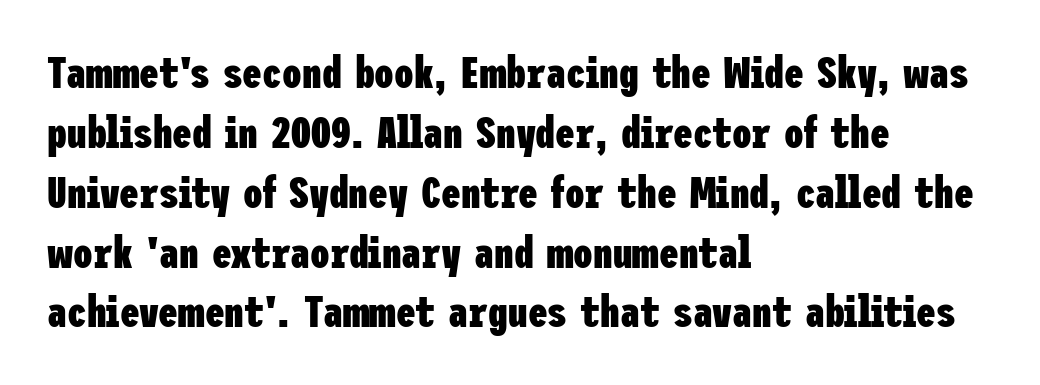
How would I describe the line gaps? Plain and ordinary. These lines were composed using upright roman letters. This sample uses a sans-serif face. Tracking here is standard; glyphs follow each other at the usual distance. A clean baseline with only descenders dipping below it. Weight: bold.
